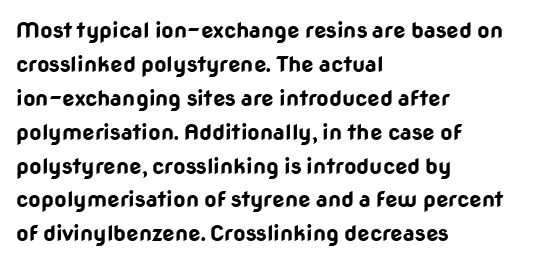
The lettering holds an erect, upright posture throughout. No word sits above an underline. Thick stems and heavy bowls — unmistakably bold. How are the letters spaced? Ordinarily, with no added tracking. Line beginnings align vertically; line endings do not.
